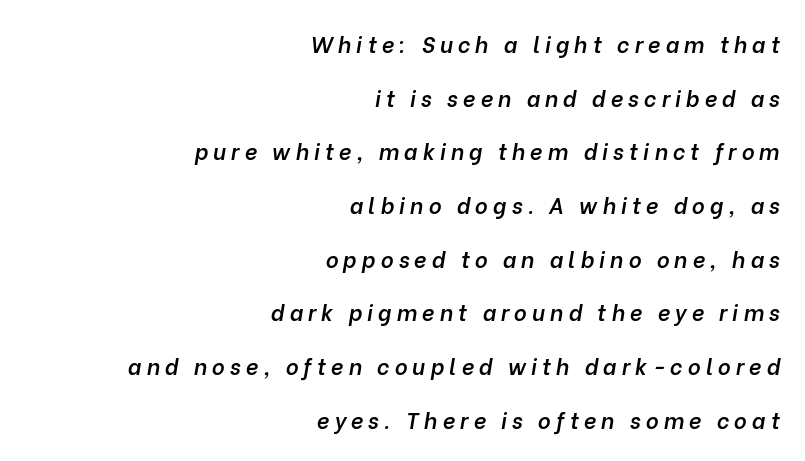
The image shows 22 px text type, italic (leaning right); set right-aligned, loose line spacing (2.44x), unusually wide letter spacing (+0.23 em), not underlined.
